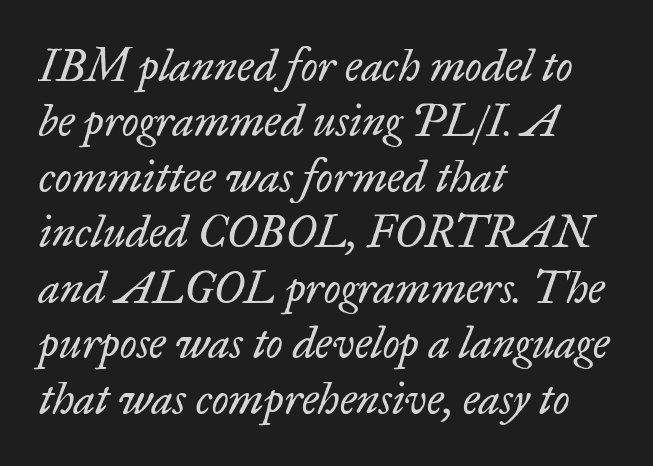
When letters slant like this, we call the style italic. A typesetter would call this proportional, since set widths differ per character. The designer went with a serif here, giving each stem small feet. Default kerning and tracking; the words read as compact shapes.
